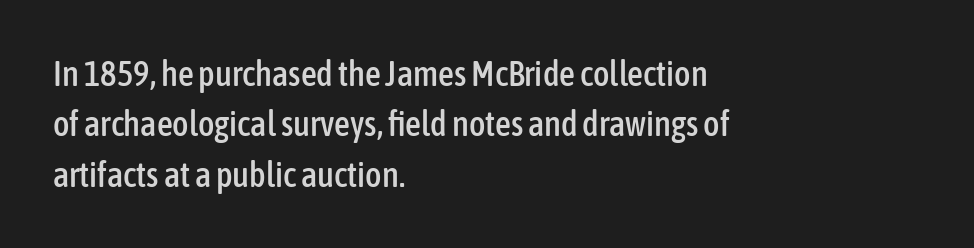
{"serif": "no", "italic": "no", "width": "condensed", "stroke_contrast": "low", "x_height": "medium", "monospaced": "no", "underline": "no", "align": "left", "line_spacing": "normal", "line_spacing_ratio": 1.44, "letter_spacing": "normal", "letter_spacing_em": 0.0, "glyph_px": 35}
